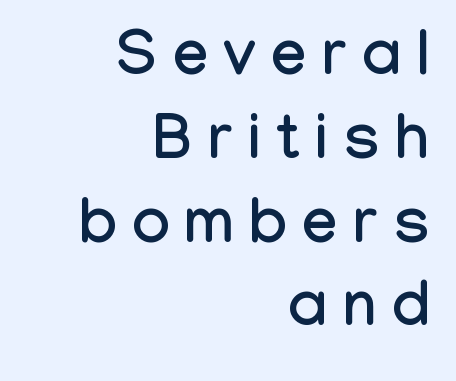
Line endings align vertically; line beginnings do not. The space beneath each line is pristine and unruled. The letters advance in unequal steps, a hallmark of proportional type. A typesetter would call this heavily tracked-out type. Quick note: not italic, upright.
